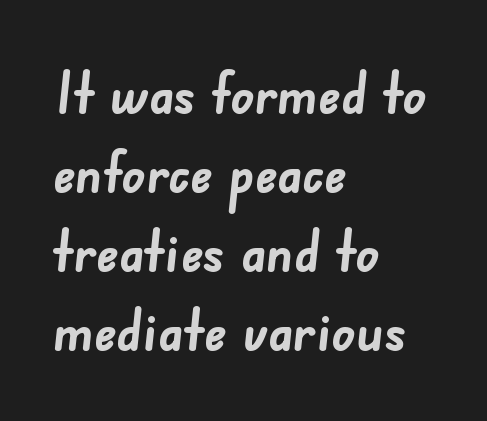
Q: Is the text bold? A: Yes.
Q: Is the typeface a serif or a sans-serif typeface? A: Sans-serif.
Q: Is the text underlined? A: No.
Q: How is the paragraph aligned? A: Left-aligned.
Q: Is the spacing between letters normal or unusually wide? A: Normal.
Q: Is the spacing between lines tight, normal or loose? A: Normal.
Q: Width (condensed, normal, or wide)? A: Normal.
Q: Stroke contrast? A: Low.
Q: x-height? A: Small.
Q: Monospaced? A: No.
